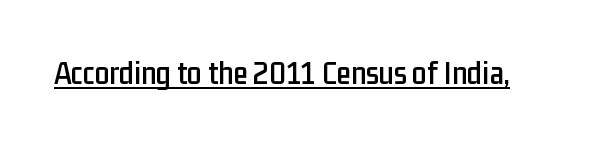
Ordinary non-slanted type is in use. To sum up the face: it is a sans, with no serifs. These characters rest on top of a visible drawn line. Spacing verdict: proportional, widths tailored to each character. Glyph-to-glyph distance matches everyday printed text.
